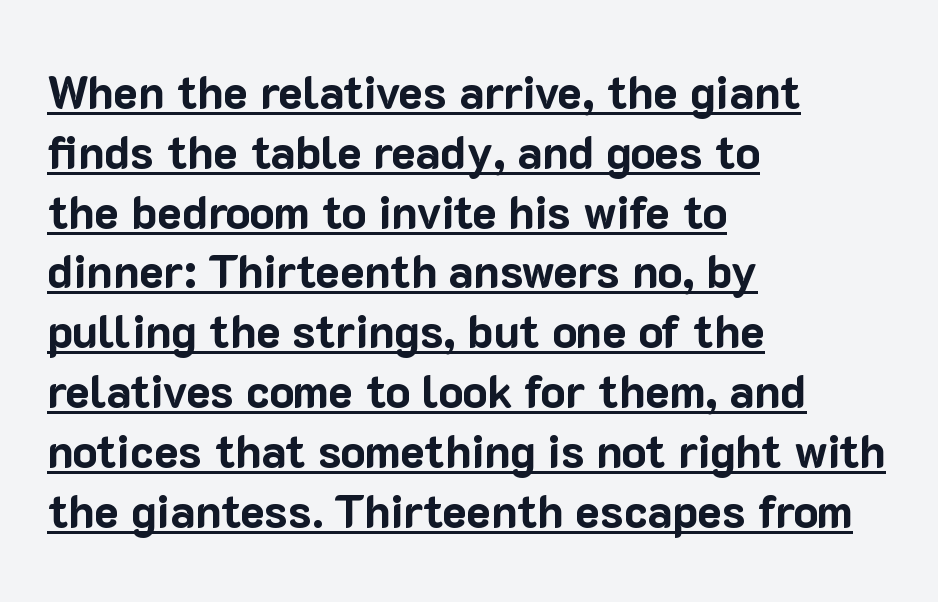
{"serif": "no", "italic": "no", "bold": "yes", "weight": "bold", "width": "normal", "stroke_contrast": "low", "x_height": "medium", "monospaced": "no", "underline": "yes", "align": "left", "line_spacing": "normal", "line_spacing_ratio": 1.3, "letter_spacing": "normal", "letter_spacing_em": 0.0, "glyph_px": 46}
